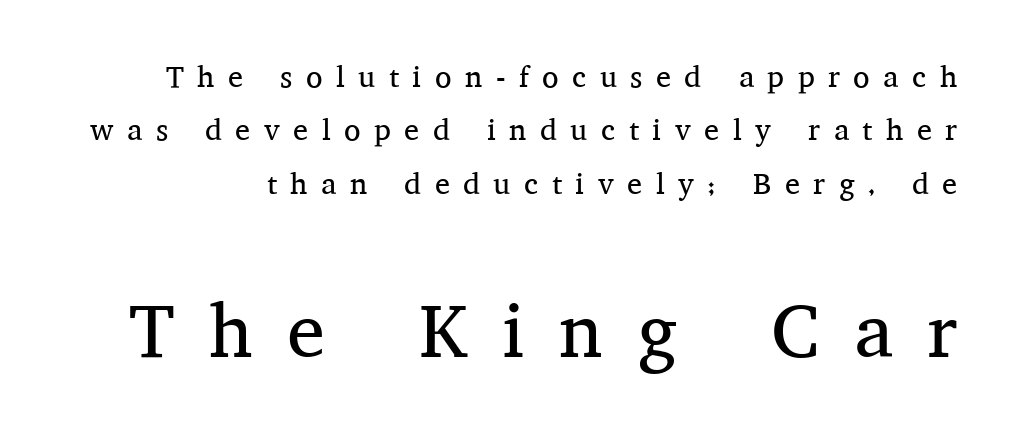
Q: Is the text bold? A: No.
Q: Is the text italic (slanted)? A: No, it is upright.
Q: Is the typeface a serif or a sans-serif typeface? A: Serif.
Q: Is the text underlined? A: No.
Q: Is the spacing between letters normal or unusually wide? A: Unusually wide.
Q: Which block of text is set in a larger size, the first (top) or the second (bottom)? A: The second (bottom) one.
Q: Width (condensed, normal, or wide)? A: Normal.
Q: Stroke contrast? A: Medium.
Q: x-height? A: Medium.
Q: Monospaced? A: No.
